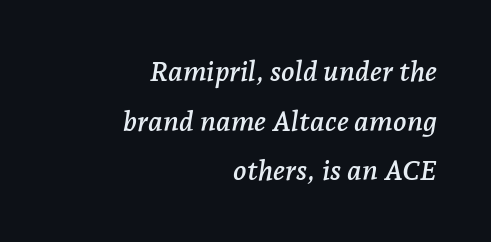
Q: Is the text italic (slanted)? A: Yes, it leans right by about 7 degrees.
Q: Is the typeface a serif or a sans-serif typeface? A: Serif.
Q: Is the text underlined? A: No.
Q: How is the paragraph aligned? A: Right-aligned.
Q: Is the spacing between letters normal or unusually wide? A: Normal.
Q: Width (condensed, normal, or wide)? A: Normal.
Q: Stroke contrast? A: Low.
Q: x-height? A: Medium.
Q: Monospaced? A: No.
